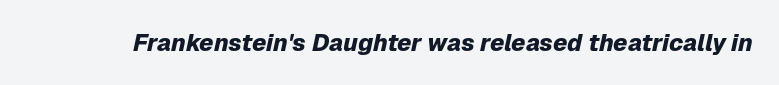
{"italic": "yes", "lean": "right", "slant_degrees": 12, "bold": "yes", "underline": "no", "letter_spacing": "normal", "letter_spacing_em": 0.0, "glyph_px": 24}
